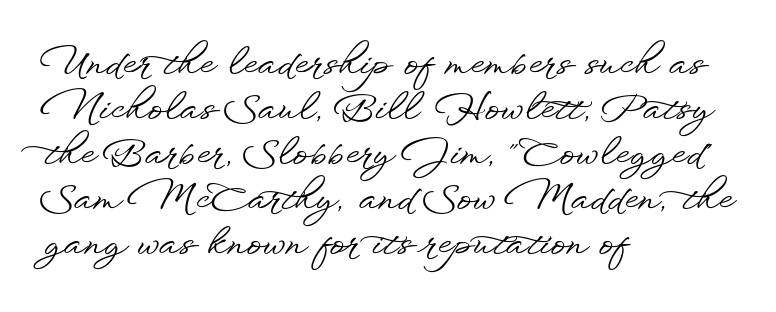
Q: Is the text italic (slanted)? A: Yes.
Q: Is the typeface a serif or a sans-serif typeface? A: Sans-serif.
Q: Is the text underlined? A: No.
Q: How is the paragraph aligned? A: Left-aligned.
Q: Is the spacing between letters normal or unusually wide? A: Normal.
Q: Is the spacing between lines tight, normal or loose? A: Normal.
Q: Width (condensed, normal, or wide)? A: Wide.
Q: Stroke contrast? A: Low.
Q: x-height? A: Small.
Q: Monospaced? A: No.
